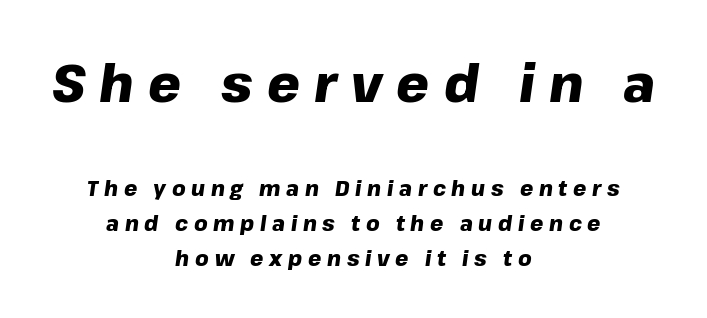
{"italic": "yes", "lean": "right", "slant_degrees": 8, "bold": "yes", "weight": "heavy", "width": "normal", "stroke_contrast": "low", "x_height": "medium", "monospaced": "no", "underline": "no", "align": "center", "line_spacing": "normal", "line_spacing_ratio": 1.65, "letter_spacing": "wide", "letter_spacing_em": 0.27, "larger_block": "first", "size_ratio": 2.48, "glyph_px": 52}
